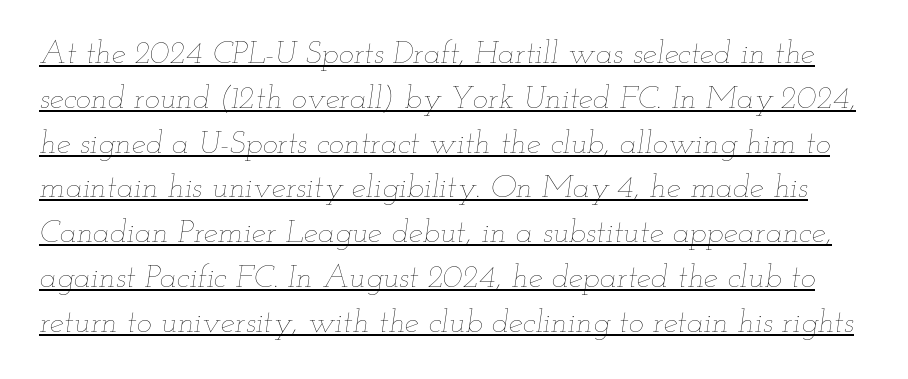
The passage shown is typed in a proportional face where columns would drift. Characters are canted at an angle relative to the baseline's perpendicular. Weight class: somewhere from thin through regular. Nothing unusual about the tracking: characters are spaced as the font intends.
